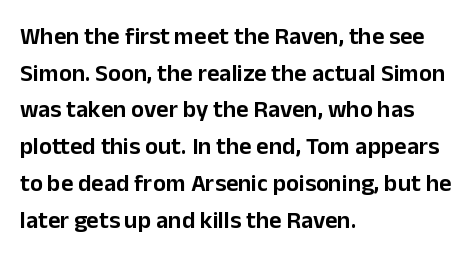
The image shows 24 px text type, upright; set left-aligned, normal line spacing (1.53x), normal letter spacing, not underlined.
